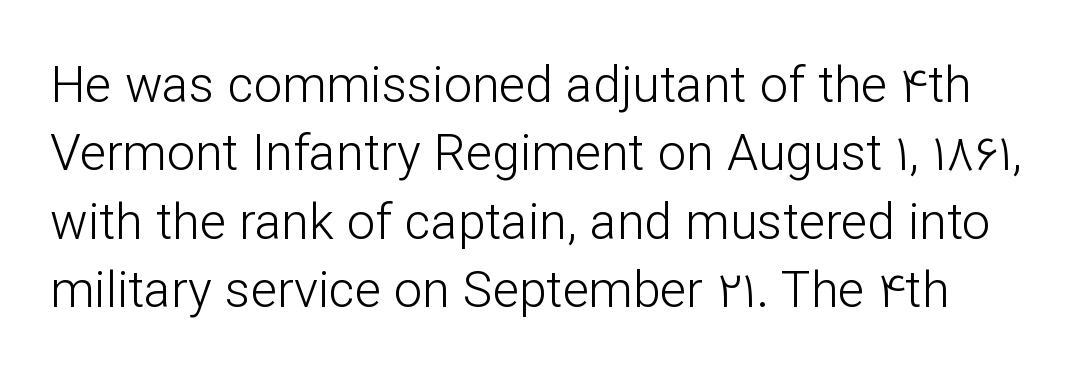
{"serif": "no", "italic": "no", "bold": "no", "weight": "light", "width": "normal", "stroke_contrast": "low", "x_height": "medium", "monospaced": "no", "underline": "no", "line_spacing": "normal", "line_spacing_ratio": 1.37, "letter_spacing": "normal", "letter_spacing_em": 0.0, "glyph_px": 50}
